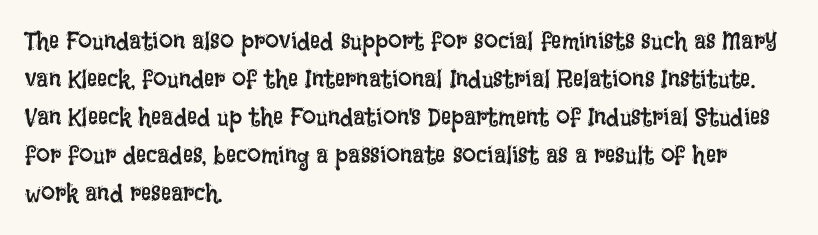
The font's upright variant was chosen for this text. The specimen omits any rule beneath the text block's lines. All the whitespace from short lines collects on the right. Tracking here is standard; glyphs follow each other at the usual distance.
